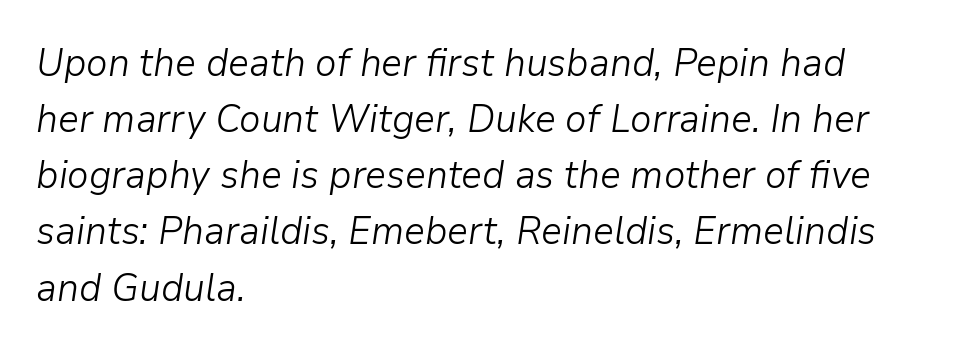
Each letter keeps its own natural width here, so spacing adapts to shape. Check under the words: just untouched page. Typeset ragged right — the left edge is the straight one. Students, note that the glyphs here touch the page at normal intervals. The rendering uses a moderate line-height, typical for paragraphs. Weight: in the light-to-regular range.
